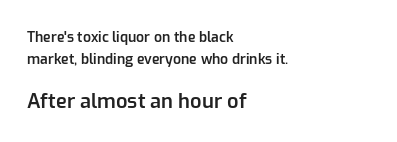
The image shows 20 px text type, upright; set left-aligned, normal line spacing (1.56x), normal letter spacing, not underlined; the second (bottom) block is 1.43x larger.
